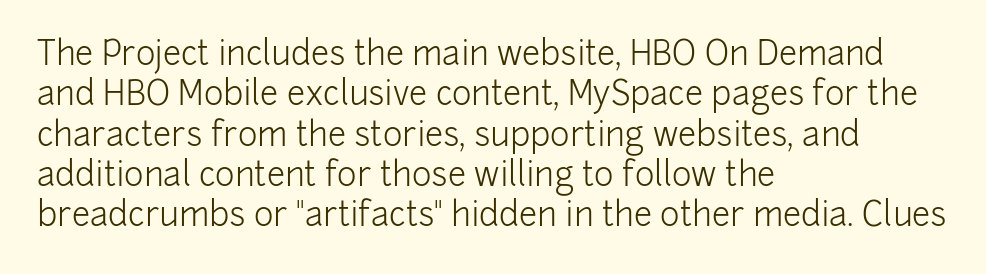
Q: Is the text bold? A: No.
Q: Is the text italic (slanted)? A: No, it is upright.
Q: Is the typeface a serif or a sans-serif typeface? A: Sans-serif.
Q: Is the text underlined? A: No.
Q: How is the paragraph aligned? A: Left-aligned.
Q: Is the spacing between letters normal or unusually wide? A: Normal.
Q: Width (condensed, normal, or wide)? A: Normal.
Q: Stroke contrast? A: Low.
Q: x-height? A: Medium.
Q: Monospaced? A: No.
